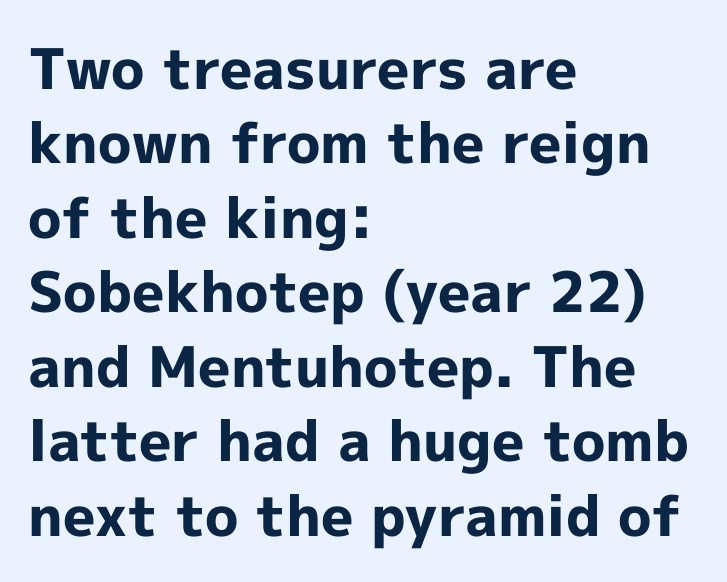
The image shows 56 px bold sans-serif type, upright; set left-aligned, normal line spacing (1.33x), normal letter spacing, not underlined; a medium x-height.
